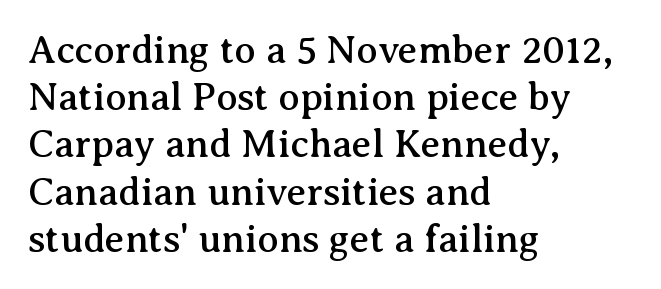
{"serif": "yes", "italic": "no", "width": "normal", "stroke_contrast": "medium", "x_height": "medium", "monospaced": "no", "underline": "no", "align": "left", "line_spacing_ratio": 1.21, "letter_spacing": "normal", "letter_spacing_em": 0.0, "glyph_px": 39}
